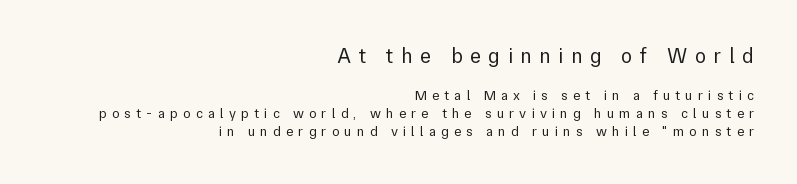
Compare the two chunks: the upper has the greater cap height. Line ends are locked; line starts wander. Quick note: not italic, upright. Rows of type keep a routine distance in the vertical direction. The cut favours lightness, reaching ordinary text weight at its darkest. How are the letters spaced? Widely, with obvious added tracking.
